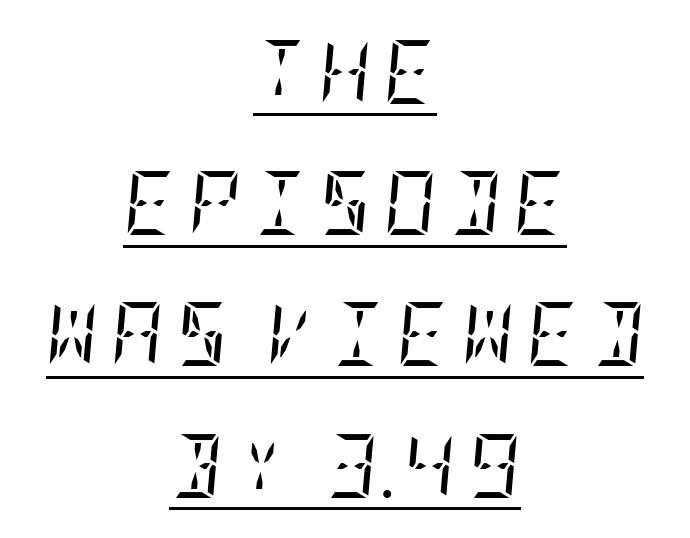
{"serif": "yes", "italic": "yes", "lean": "right", "slant_degrees": 5, "bold": "no", "weight": "regular", "width": "condensed", "stroke_contrast": "low", "x_height": "large", "underline": "yes", "align": "center", "line_spacing": "loose", "line_spacing_ratio": 2.05, "letter_spacing": "wide", "letter_spacing_em": 0.2, "glyph_px": 64}
